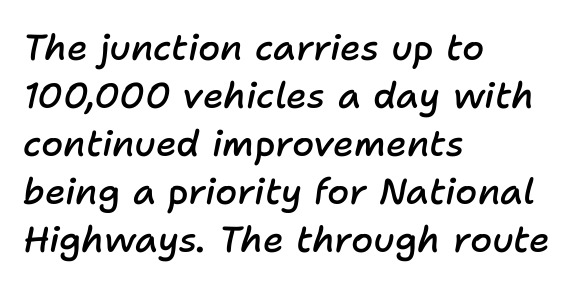
{"italic": "yes", "lean": "right", "slant_degrees": 11, "bold": "semi", "weight": "semibold", "width": "normal", "stroke_contrast": "low", "x_height": "medium", "monospaced": "no", "underline": "no", "align": "left", "line_spacing": "normal", "line_spacing_ratio": 1.33, "letter_spacing": "normal", "letter_spacing_em": 0.0, "glyph_px": 36}
